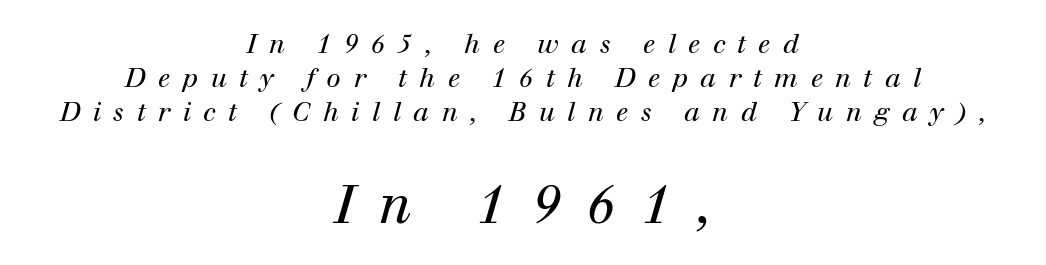
Think of a printed novel: that variable character pitch is what you see here. Each word looks stretched out because of the extra space between its letters. A typesetter would call this leading conventional body-copy spacing. Rendered with sloped, italic letterforms.
